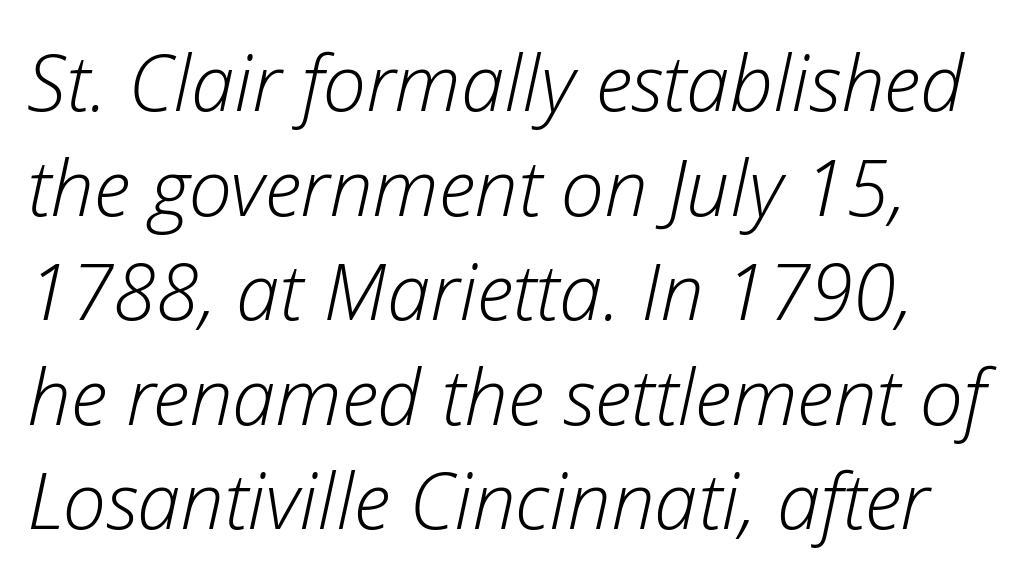
{"italic": "yes", "lean": "right", "slant_degrees": 12, "bold": "no", "weight": "light", "width": "normal", "stroke_contrast": "low", "x_height": "medium", "monospaced": "no", "underline": "no", "line_spacing": "normal", "line_spacing_ratio": 1.34, "letter_spacing": "normal", "letter_spacing_em": 0.0, "glyph_px": 78}
